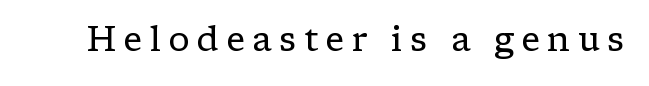
{"serif": "yes", "italic": "no", "bold": "no", "weight": "regular", "width": "normal", "stroke_contrast": "low", "x_height": "medium", "monospaced": "no", "underline": "no", "letter_spacing": "wide", "letter_spacing_em": 0.21, "glyph_px": 35}
